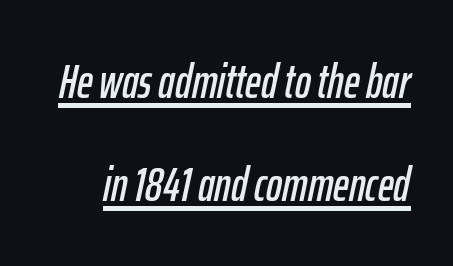
{"italic": "yes", "lean": "right", "slant_degrees": 12, "width": "condensed", "stroke_contrast": "low", "x_height": "medium", "monospaced": "no", "underline": "yes", "line_spacing": "loose", "line_spacing_ratio": 2.14, "letter_spacing": "normal", "letter_spacing_em": 0.0, "glyph_px": 48}
